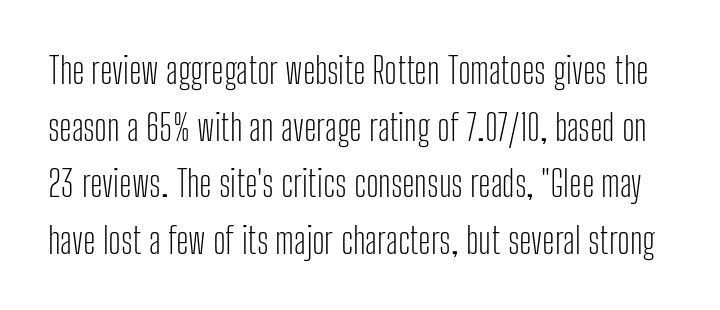
The image shows 36 px light, condensed sans-serif type, upright; set normal line spacing (1.57x), normal letter spacing, not underlined; low stroke contrast and a medium x-height.
